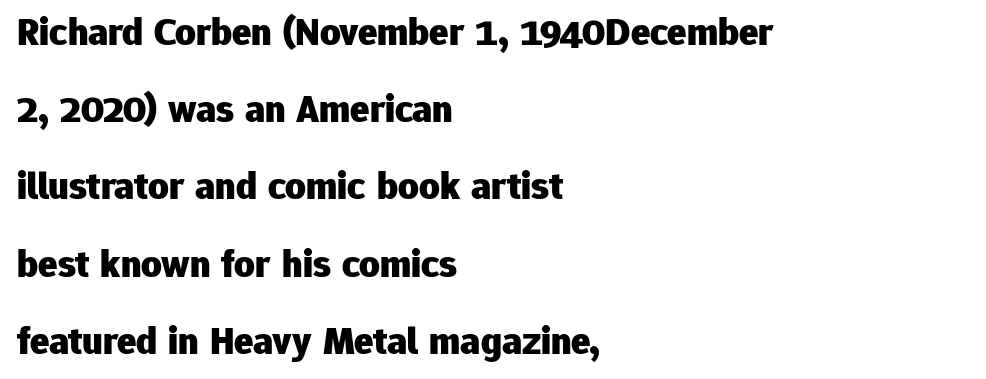
{"serif": "no", "italic": "no", "bold": "yes", "weight": "heavy", "width": "normal", "stroke_contrast": "low", "x_height": "medium", "monospaced": "no", "underline": "no", "align": "left", "line_spacing": "loose", "line_spacing_ratio": 1.93, "letter_spacing": "normal", "letter_spacing_em": 0.0, "glyph_px": 40}
